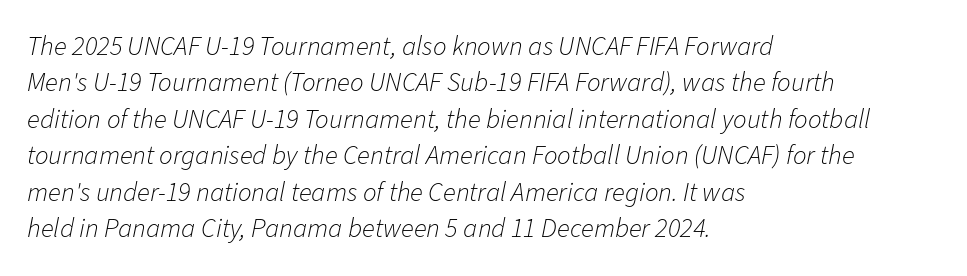
One-word summary of the alignment: left. Ink coverage per letter is moderate at most. Regular leading. Bare-footed words on every line.
